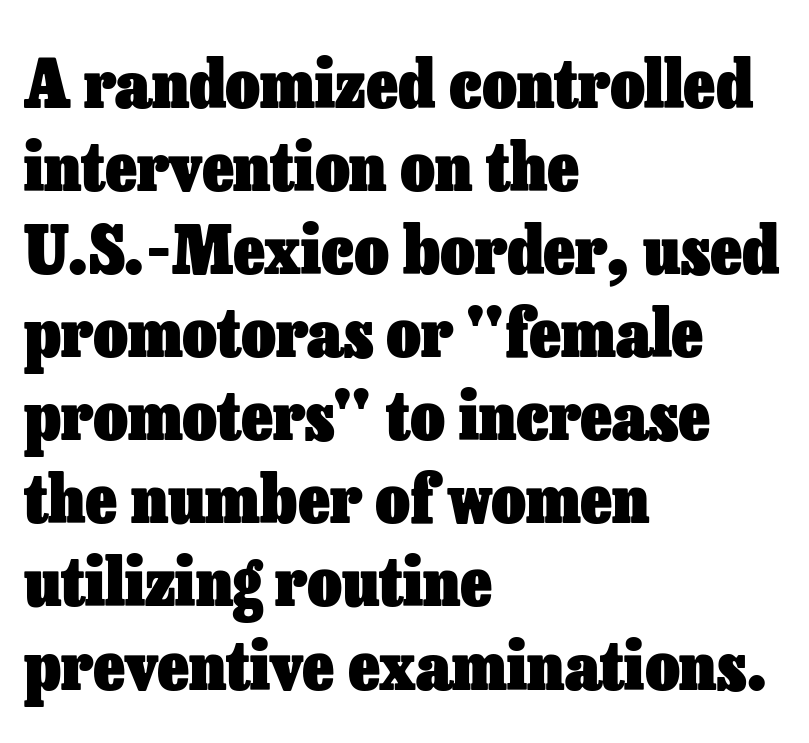
The image shows 67 px heavy type, upright; set left-aligned, line spacing 1.24x, normal letter spacing, not underlined; low stroke contrast and a medium x-height.
